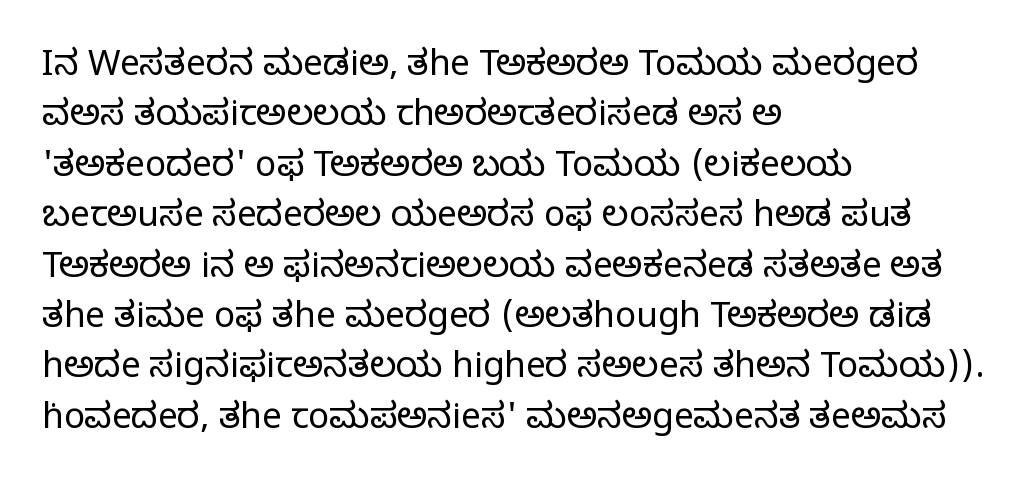
The image shows 35 px regular-weight serif type, upright; set left-aligned, normal line spacing (1.44x), normal letter spacing, not underlined; low stroke contrast and a large x-height.
